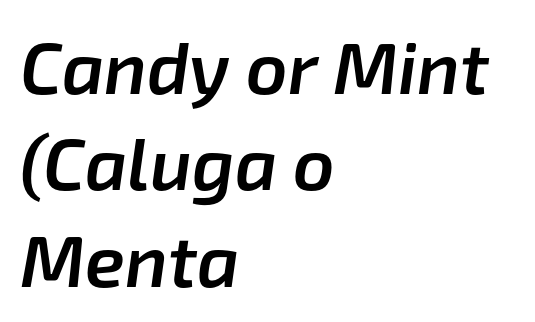
The image shows 73 px semibold type, italic (leaning right); set left-aligned, normal line spacing (1.32x), normal letter spacing, not underlined; low stroke contrast and a medium x-height.
